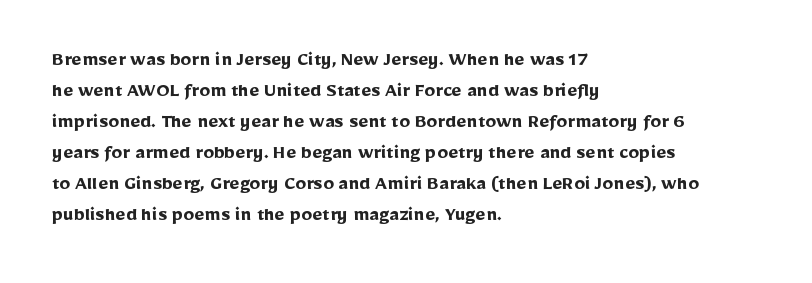
The image shows 22 px bold type, upright; set left-aligned, normal line spacing (1.41x), normal letter spacing, not underlined.
